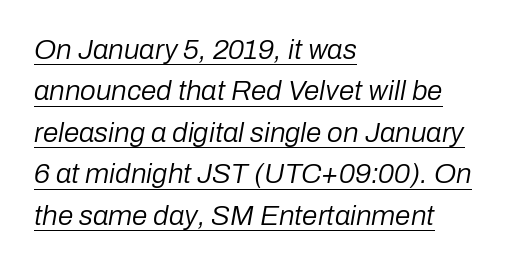
The image shows 28 px regular-weight type, italic (leaning right); set left-aligned, normal line spacing (1.48x), normal letter spacing, underlined; low stroke contrast and a medium x-height.
